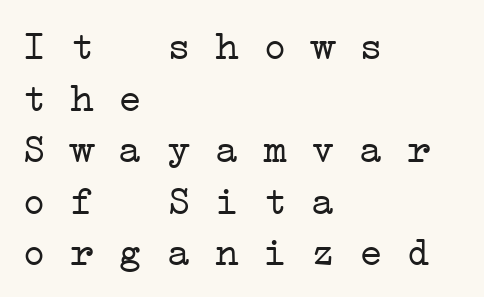
The image shows 40 px light, wide serif type, monospaced; set left-aligned, normal line spacing (1.29x), normal letter spacing, not underlined; low stroke contrast and a medium x-height.
